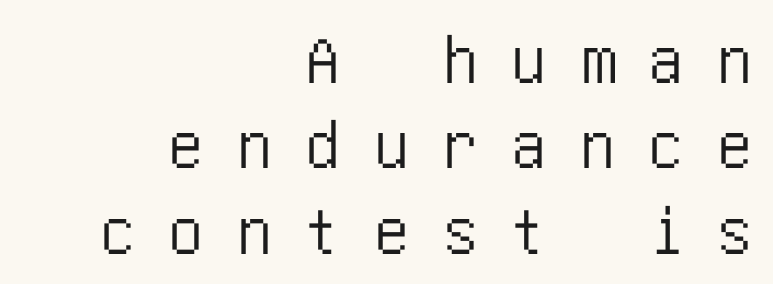
{"serif": "no", "italic": "no", "width": "condensed", "stroke_contrast": "low", "x_height": "large", "underline": "no", "align": "right", "line_spacing_ratio": 1.22, "letter_spacing": "wide", "letter_spacing_em": 0.48, "glyph_px": 70}
